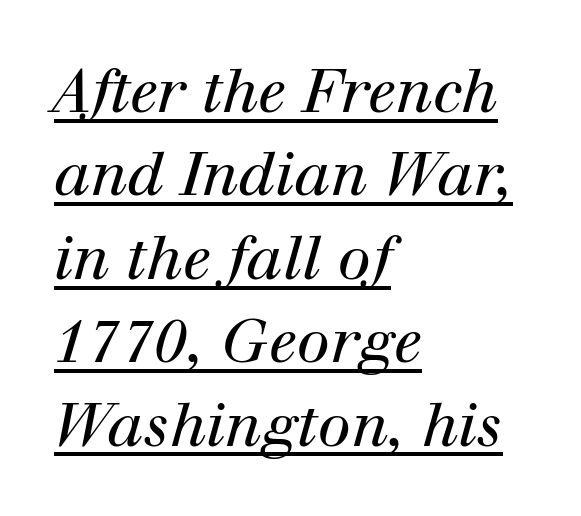
{"serif": "yes", "italic": "yes", "lean": "right", "slant_degrees": 12, "bold": "no", "weight": "regular", "width": "normal", "stroke_contrast": "high", "x_height": "medium", "monospaced": "no", "underline": "yes", "align": "left", "line_spacing": "normal", "line_spacing_ratio": 1.39, "letter_spacing": "normal", "letter_spacing_em": 0.0, "glyph_px": 60}
